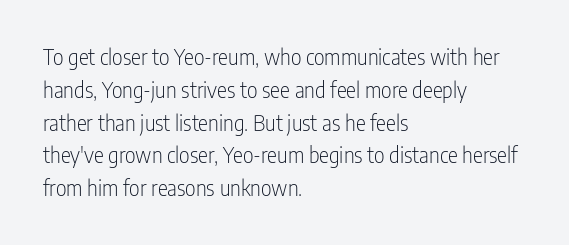
{"italic": "no", "bold": "no", "underline": "no", "align": "left", "line_spacing": "normal", "line_spacing_ratio": 1.56, "letter_spacing": "normal", "letter_spacing_em": 0.0, "glyph_px": 21}
